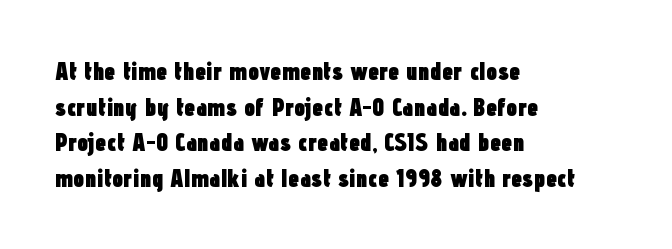
{"italic": "no", "bold": "yes", "underline": "no", "align": "left", "line_spacing": "normal", "line_spacing_ratio": 1.43, "letter_spacing": "normal", "letter_spacing_em": 0.0, "glyph_px": 25}
